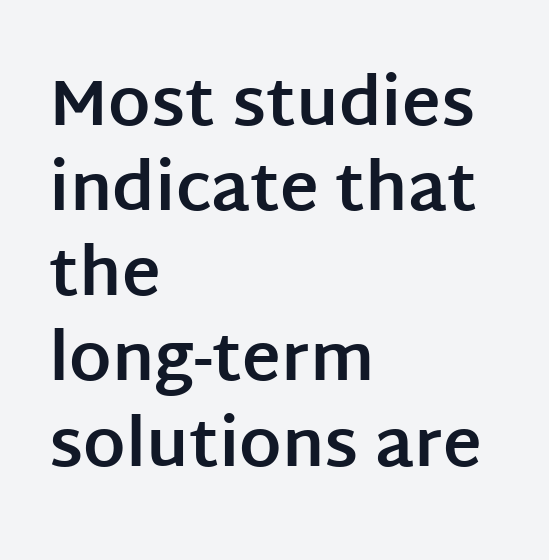
How are the letters spaced? Ordinarily, with no added tracking. Here the designer chose a conventional face with non-uniform glyph widths. The glyphs are unaccompanied by any horizontal stroke below them. Posture: vertical. Normally led — the rows are evenly, conventionally spaced. Is this a sans? Yes — the strokes have no serifs.
